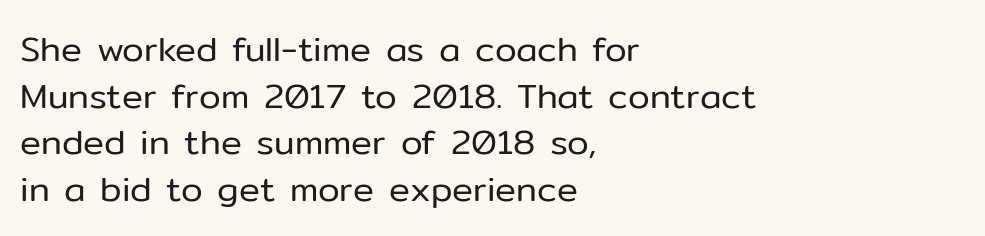
Q: Is the text bold? A: No.
Q: Is the text italic (slanted)? A: No, it is upright.
Q: Is the typeface a serif or a sans-serif typeface? A: Sans-serif.
Q: Is the text underlined? A: No.
Q: How is the paragraph aligned? A: Left-aligned.
Q: Is the spacing between letters normal or unusually wide? A: Normal.
Q: Is the spacing between lines tight, normal or loose? A: Normal.
Q: Width (condensed, normal, or wide)? A: Normal.
Q: Stroke contrast? A: Low.
Q: x-height? A: Medium.
Q: Monospaced? A: No.
